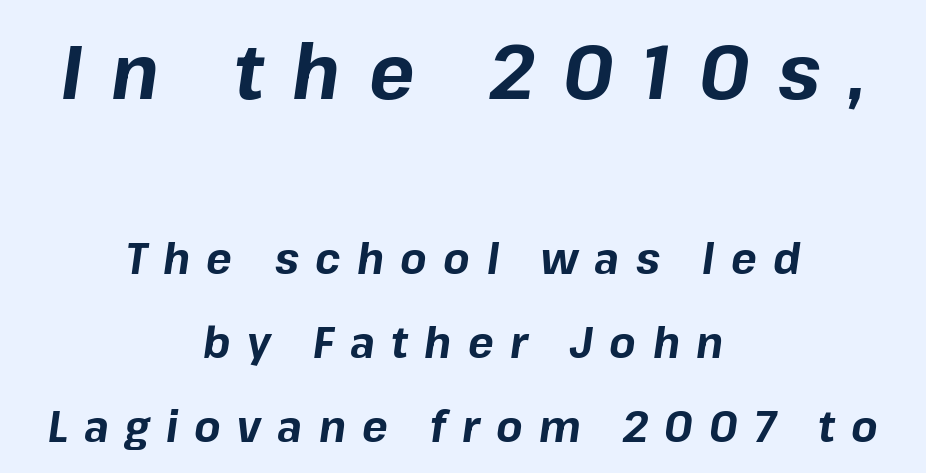
Weight check: bold — yes, fully. The face used here appears at its bigger size in the upper chunk. Quick note: interline space is abundant. There is plenty of visible air inserted between adjacent glyphs. Do the characters align in a grid? No, the font is proportional. Type without underlining.
